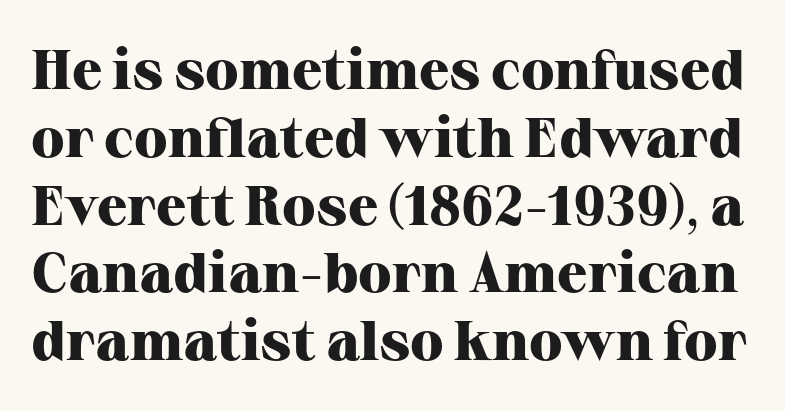
The image shows 56 px heavy serif type, upright; set line spacing 1.21x, normal letter spacing, not underlined; high stroke contrast and a medium x-height.
